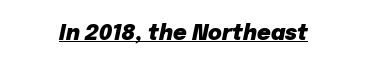
It's the slanting kind of type. Underlined type. The typesetting leans heavy: a genuine bold. Standard letterfit; no display-style spreading of the glyphs.
